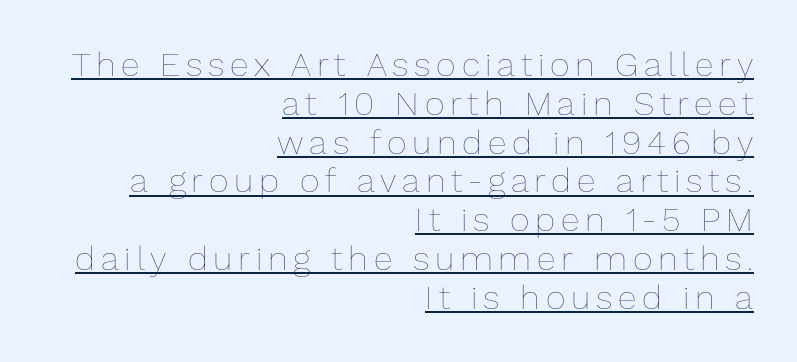
The image shows 34 px thin type, upright; set right-aligned, tight line spacing (1.14x), underlined; low stroke contrast and a medium x-height.
